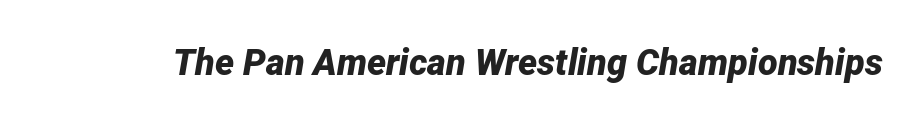
The face used here has a pronounced slope to its letters. These lines keep a tight, regular rhythm from letter to letter. Anything drawn beneath the words? Only blank space. The characters look thick and weighty, a clear bold.
